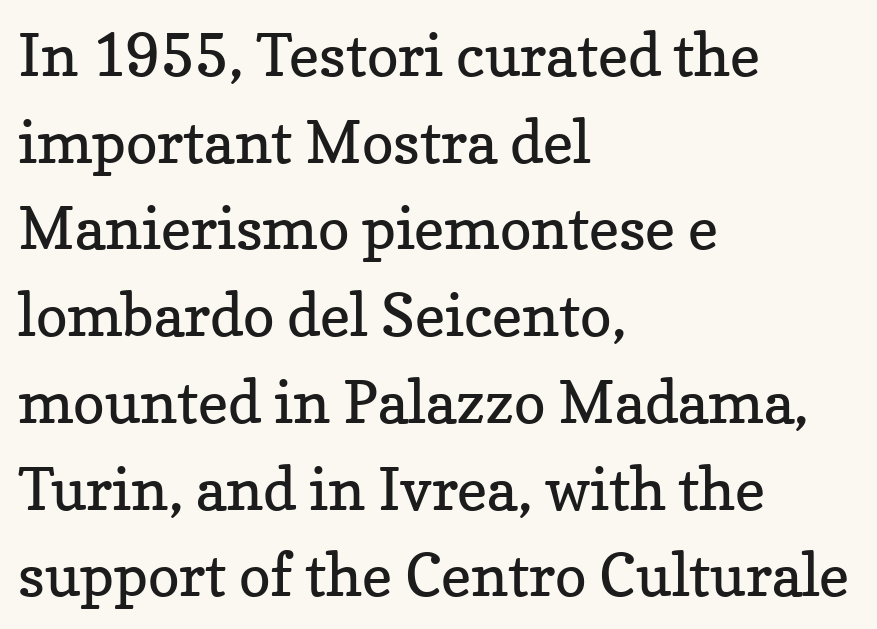
A typesetter would label this face a serif. Nothing unusual about the tracking: characters are spaced as the font intends. Is the block centered? No — it sits flush against the left margin. Each stroke keeps to a modest, everyday thickness or less. A normal amount of white space separates one row of letters from the next.
